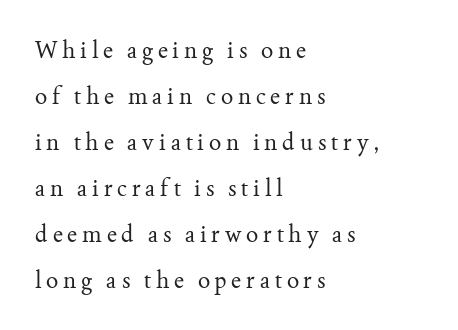
{"italic": "no", "bold": "no", "underline": "no", "align": "left", "line_spacing": "loose", "line_spacing_ratio": 2.0, "letter_spacing": "wide", "letter_spacing_em": 0.21, "glyph_px": 23}
